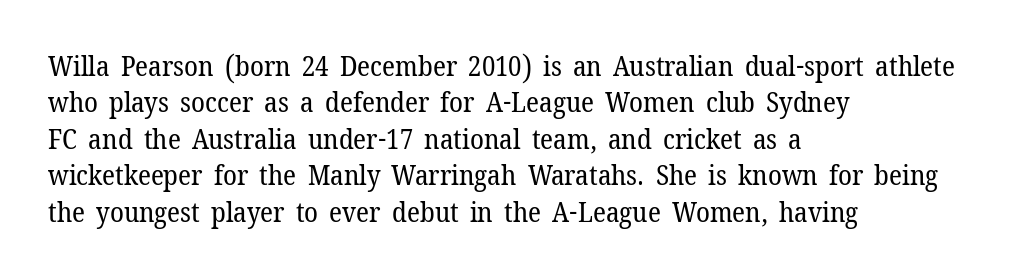
Just letters on the line, the space beneath them empty. Looks like regular typesetting: each glyph gets only the width it needs. The text block is weighted toward the left margin, trailing off unevenly rightward. How would I describe the line gaps? Plain and ordinary. This rendering employs a face with finishing strokes, i.e., a serif.
